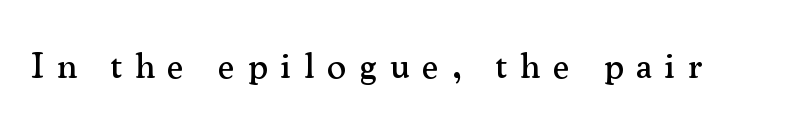
{"serif": "yes", "italic": "no", "width": "normal", "stroke_contrast": "medium", "x_height": "small", "monospaced": "no", "underline": "no", "letter_spacing": "wide", "letter_spacing_em": 0.34, "glyph_px": 37}
